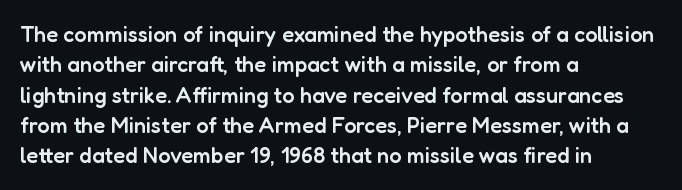
The lines sit at an ordinary, default distance from one another. Letter spacing: default. Check under the words: just untouched page. In terms of weight, the rendering is demibold, just under bold. Short and long lines alike share a common starting point at left. Quick note: not italic, upright.
